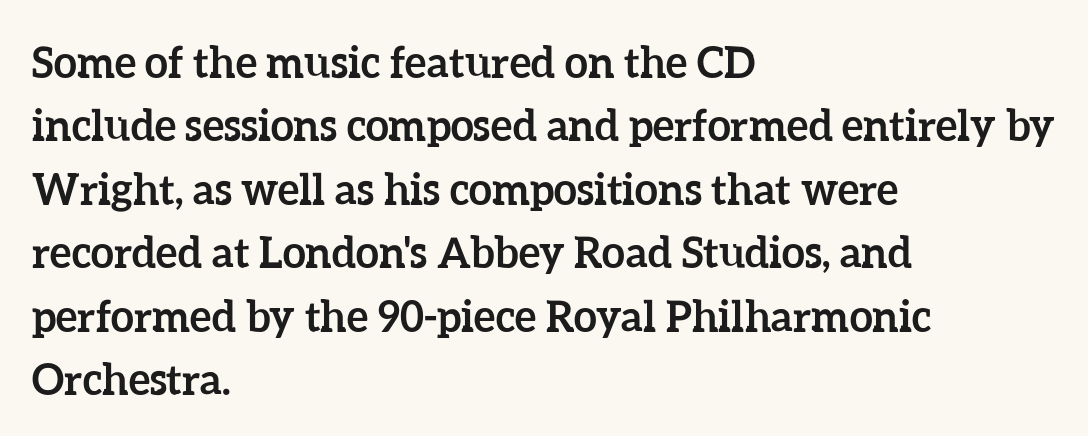
The image shows 42 px semibold type, upright; set left-aligned, normal line spacing (1.51x), normal letter spacing, not underlined; low stroke contrast and a medium x-height.
